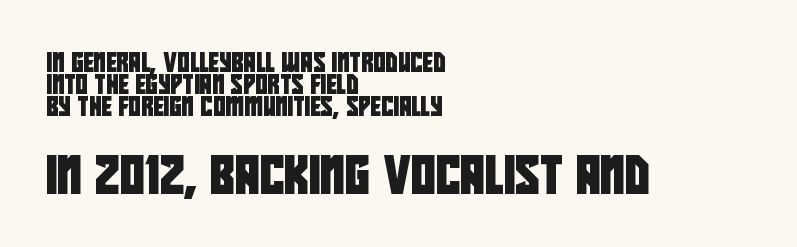
Q: Is the typeface a serif or a sans-serif typeface? A: Sans-serif.
Q: Is the text underlined? A: No.
Q: How is the paragraph aligned? A: Left-aligned.
Q: Is the spacing between letters normal or unusually wide? A: Normal.
Q: Which block of text is set in a larger size, the first (top) or the second (bottom)? A: The second (bottom) one.
Q: Width (condensed, normal, or wide)? A: Condensed.
Q: Stroke contrast? A: Low.
Q: x-height? A: Large.
Q: Monospaced? A: No.
